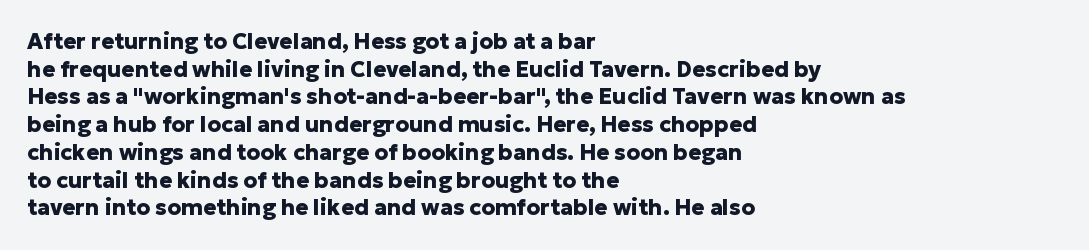
The image shows 22 px bold type, upright; set left-aligned, normal line spacing (1.26x), normal letter spacing, not underlined.
